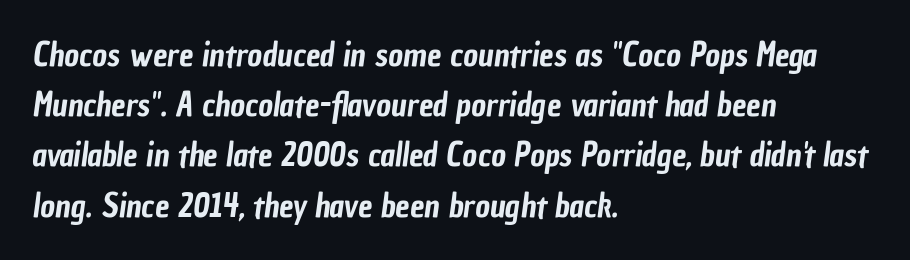
Do the characters align in a grid? No, the font is proportional. Tracking here is standard; glyphs follow each other at the usual distance. Reading down the column, the eye jumps a familiar distance to each next line. The space directly below the letters is spotless. The paragraph has a hard left edge and a soft right edge. The typeface chosen for these lines omits serifs.
